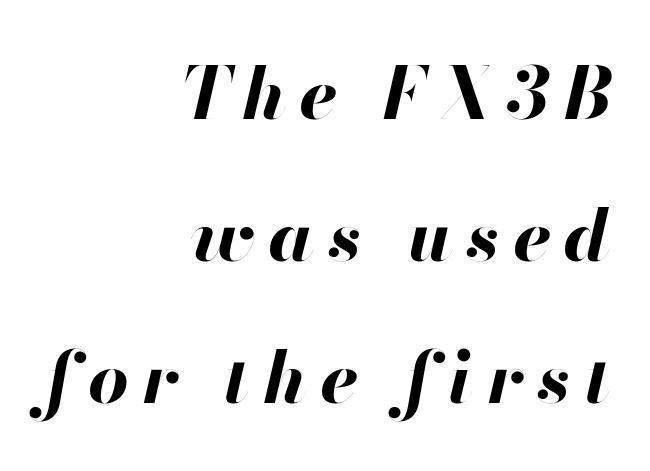
This is heavy type, rendered in bold. These lines are rendered in a variable-pitch font. Line endings align vertically; line beginnings do not. The zone under the glyphs is completely vacant.
